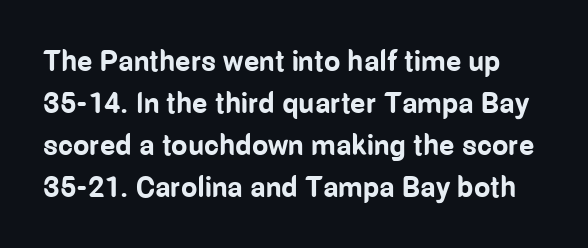
Q: Is the text bold? A: Yes.
Q: Is the text italic (slanted)? A: No, it is upright.
Q: Is the typeface a serif or a sans-serif typeface? A: Sans-serif.
Q: Is the text underlined? A: No.
Q: Is the spacing between letters normal or unusually wide? A: Normal.
Q: Is the spacing between lines tight, normal or loose? A: Normal.
Q: Width (condensed, normal, or wide)? A: Condensed.
Q: Stroke contrast? A: Low.
Q: x-height? A: Medium.
Q: Monospaced? A: No.
